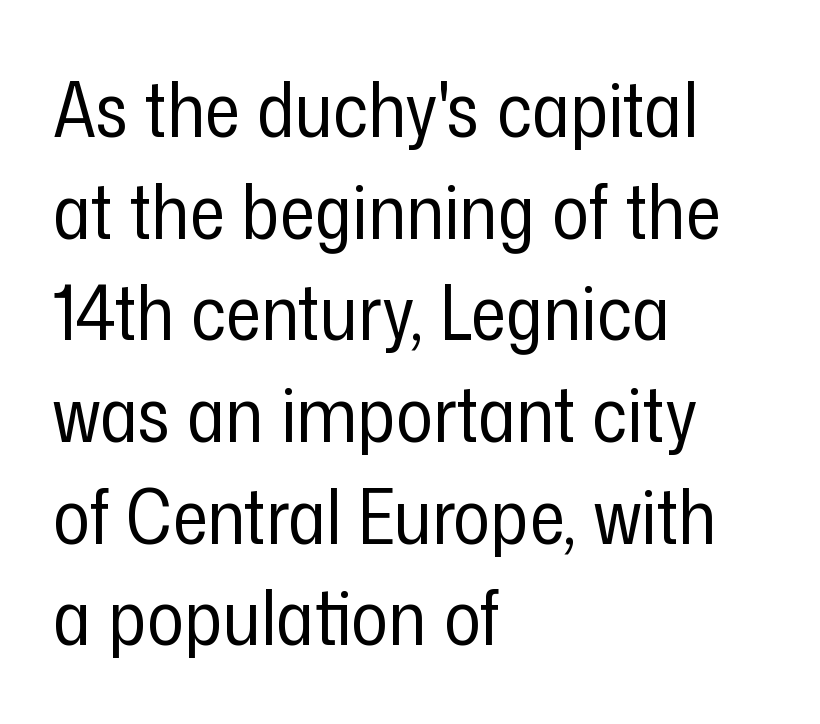
The image shows 77 px regular-weight, condensed sans-serif type, upright; set left-aligned, normal line spacing (1.32x), normal letter spacing, not underlined; low stroke contrast and a medium x-height.
